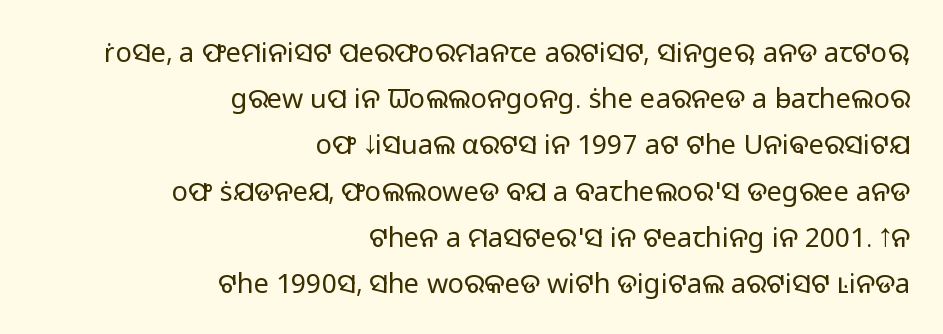
Q: Is the text bold? A: No.
Q: Is the text italic (slanted)? A: No, it is upright.
Q: Is the text underlined? A: No.
Q: How is the paragraph aligned? A: Right-aligned.
Q: Is the spacing between letters normal or unusually wide? A: Normal.
